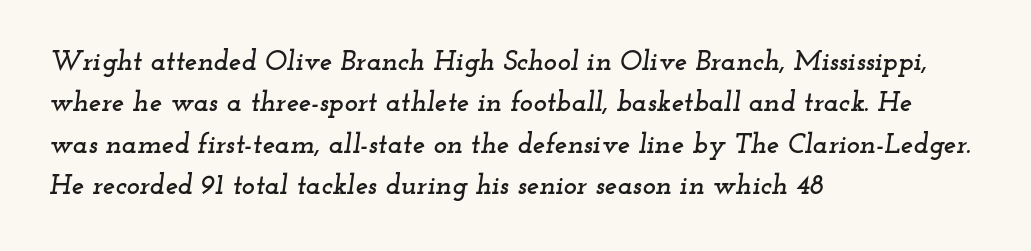
{"serif": "yes", "italic": "yes", "lean": "right", "slant_degrees": 12, "width": "wide", "stroke_contrast": "low", "x_height": "small", "monospaced": "no", "underline": "no", "align": "left", "line_spacing": "normal", "line_spacing_ratio": 1.48, "letter_spacing": "normal", "letter_spacing_em": 0.0, "glyph_px": 28}
